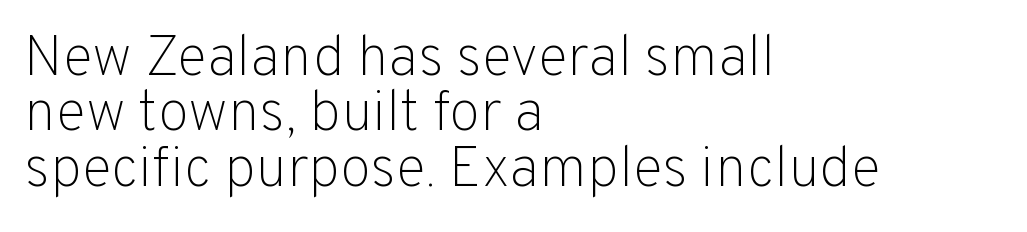
Grotesque or geometric, the face here clearly has no serifs. Summary of weight: not heavy and not bold. Just letters on the line, the space beneath them empty. Notice how the passage keeps a crisp vertical edge on the left only. This is the regular roman posture of the typeface. The rendering uses a small line-height, squeezing the rows.
